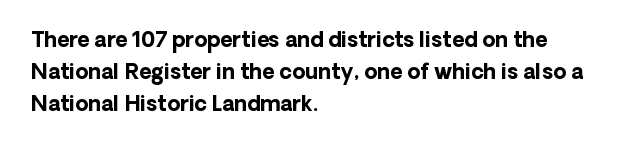
The type sits square on the baseline with zero lean. Summary of weight: heavy, a full bold. Interline gaps are of average width in this sample. The type is set solid horizontally, with unmodified tracking. Underline: absent.
